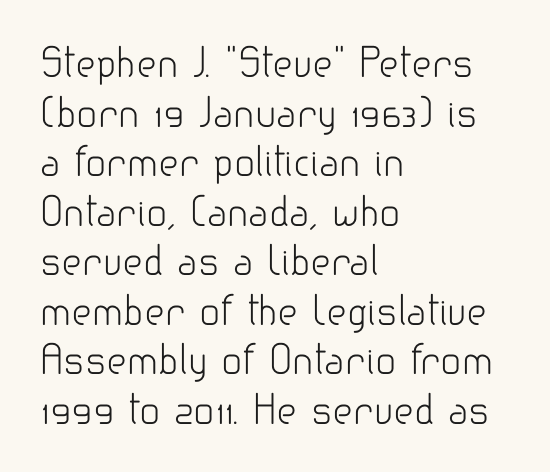
Q: Is the text bold? A: No.
Q: Is the text italic (slanted)? A: No, it is upright.
Q: Is the typeface a serif or a sans-serif typeface? A: Sans-serif.
Q: Is the text underlined? A: No.
Q: How is the paragraph aligned? A: Left-aligned.
Q: Is the spacing between letters normal or unusually wide? A: Normal.
Q: Is the spacing between lines tight, normal or loose? A: Normal.
Q: Width (condensed, normal, or wide)? A: Normal.
Q: Stroke contrast? A: Low.
Q: x-height? A: Small.
Q: Monospaced? A: No.
